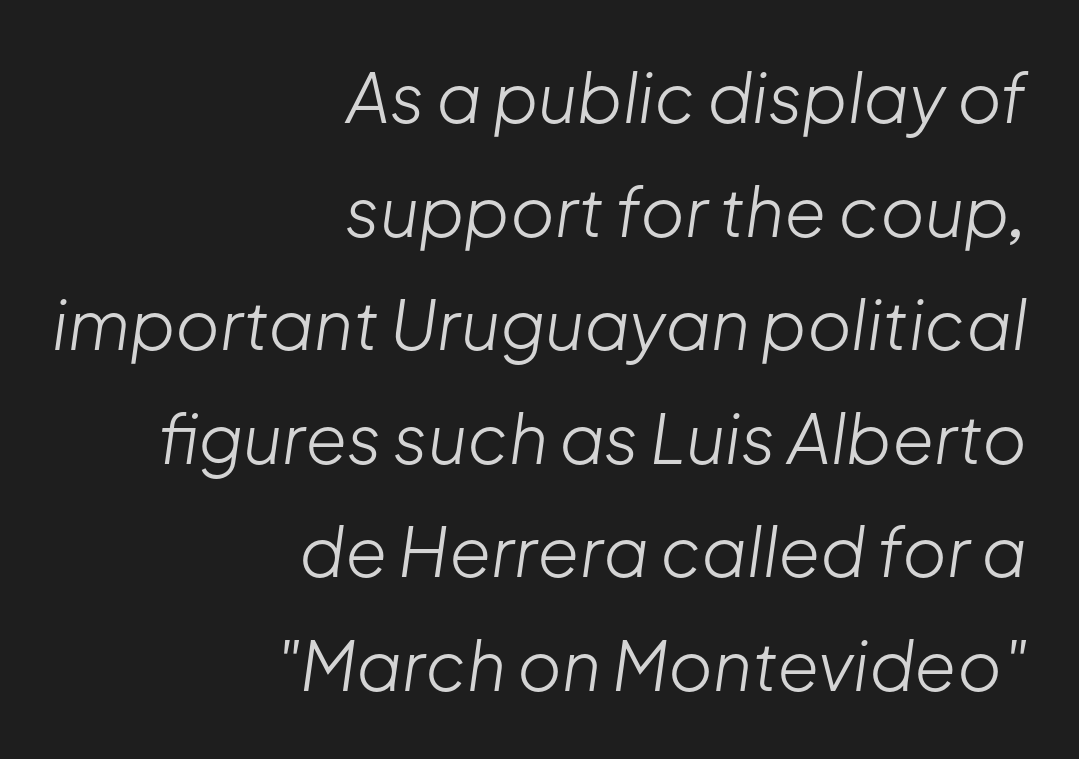
{"italic": "yes", "lean": "right", "slant_degrees": 8, "bold": "no", "weight": "light", "width": "normal", "stroke_contrast": "low", "x_height": "medium", "monospaced": "no", "underline": "no", "align": "right", "line_spacing": "normal", "line_spacing_ratio": 1.67, "letter_spacing": "normal", "letter_spacing_em": 0.0, "glyph_px": 68}
